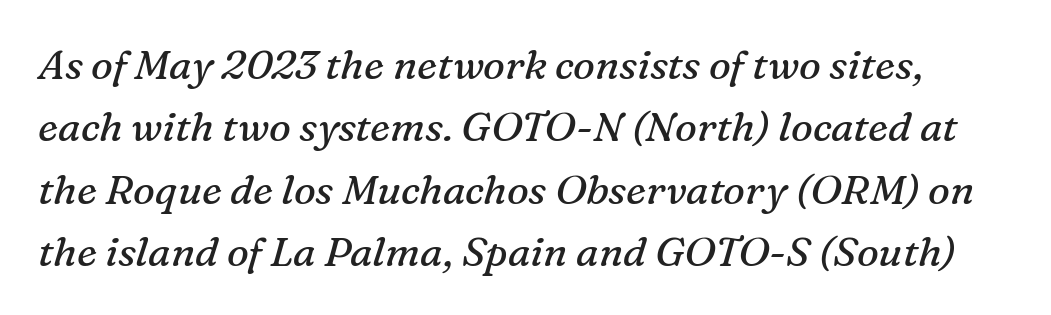
Q: Is the text bold? A: No.
Q: Is the text italic (slanted)? A: Yes, it leans right by about 16 degrees.
Q: Is the typeface a serif or a sans-serif typeface? A: Serif.
Q: Is the text underlined? A: No.
Q: Is the spacing between letters normal or unusually wide? A: Normal.
Q: Is the spacing between lines tight, normal or loose? A: Normal.
Q: Width (condensed, normal, or wide)? A: Normal.
Q: Stroke contrast? A: Medium.
Q: x-height? A: Medium.
Q: Monospaced? A: No.
